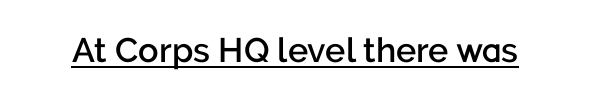
Q: Is the text bold? A: Semi-bold.
Q: Is the text italic (slanted)? A: No, it is upright.
Q: Is the typeface a serif or a sans-serif typeface? A: Sans-serif.
Q: Is the text underlined? A: Yes.
Q: Is the spacing between letters normal or unusually wide? A: Normal.
Q: Width (condensed, normal, or wide)? A: Normal.
Q: Stroke contrast? A: Low.
Q: x-height? A: Medium.
Q: Monospaced? A: No.
